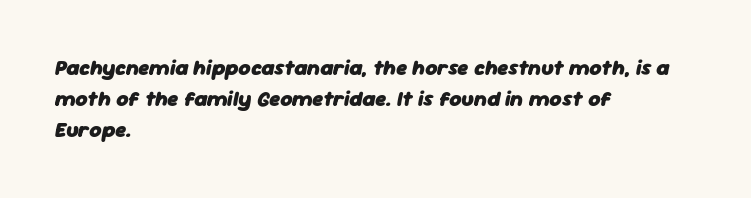
If you measured baseline to baseline, you'd find a middling distance. The face used here is rendered with its standard letterfit. The rendering uses a bold face; every stroke is thick and dark. The passage is arranged the way most books set body copy — flush left.
